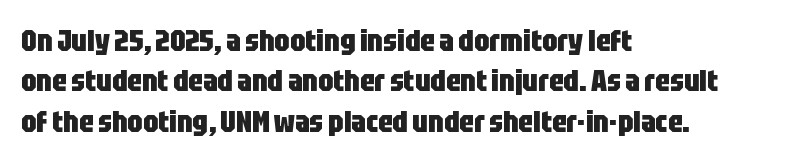
{"serif": "no", "italic": "no", "bold": "yes", "weight": "heavy", "width": "condensed", "stroke_contrast": "low", "x_height": "large", "monospaced": "no", "underline": "no", "align": "left", "line_spacing": "normal", "line_spacing_ratio": 1.35, "letter_spacing": "normal", "letter_spacing_em": 0.0, "glyph_px": 30}
